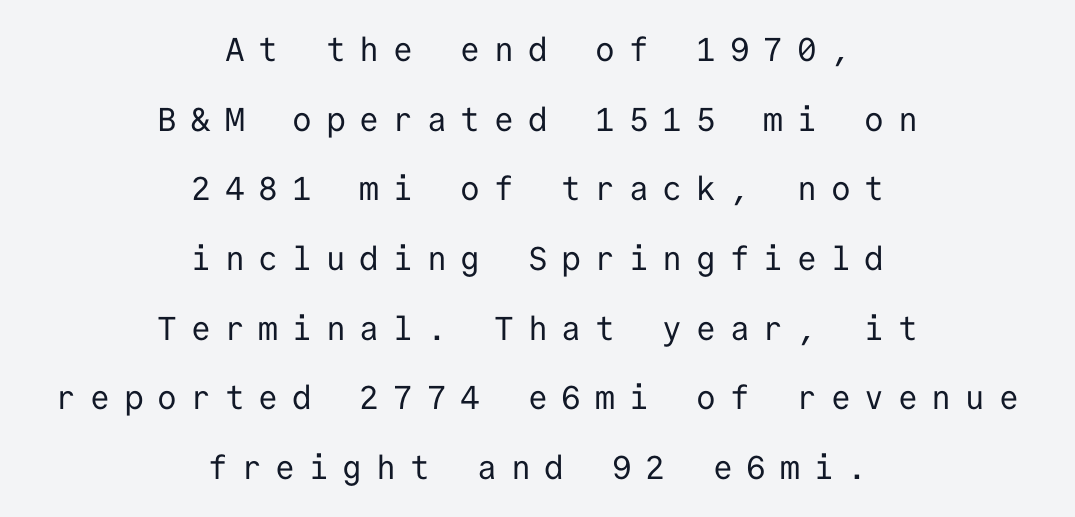
{"serif": "no", "italic": "no", "bold": "no", "weight": "regular", "width": "normal", "stroke_contrast": "low", "x_height": "medium", "monospaced": "yes", "underline": "no", "align": "center", "line_spacing": "loose", "line_spacing_ratio": 2.11, "letter_spacing": "wide", "letter_spacing_em": 0.42, "glyph_px": 33}
